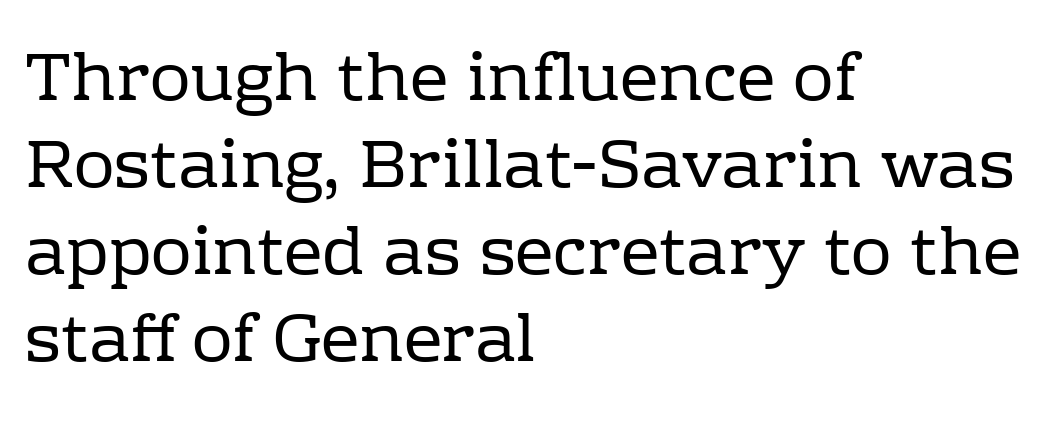
Q: Is the text bold? A: No.
Q: Is the text italic (slanted)? A: No, it is upright.
Q: Is the typeface a serif or a sans-serif typeface? A: Serif.
Q: Is the text underlined? A: No.
Q: How is the paragraph aligned? A: Left-aligned.
Q: Is the spacing between letters normal or unusually wide? A: Normal.
Q: Is the spacing between lines tight, normal or loose? A: Normal.
Q: Width (condensed, normal, or wide)? A: Normal.
Q: Stroke contrast? A: Low.
Q: x-height? A: Medium.
Q: Monospaced? A: No.
